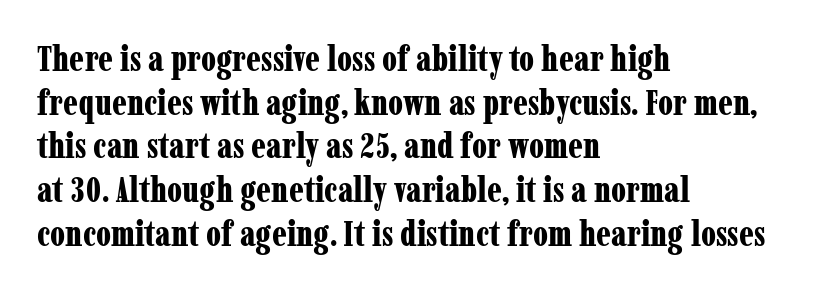
{"serif": "yes", "italic": "no", "bold": "yes", "weight": "bold", "width": "condensed", "stroke_contrast": "low", "x_height": "medium", "monospaced": "no", "underline": "no", "align": "left", "line_spacing": "normal", "line_spacing_ratio": 1.25, "letter_spacing": "normal", "letter_spacing_em": 0.0, "glyph_px": 35}
